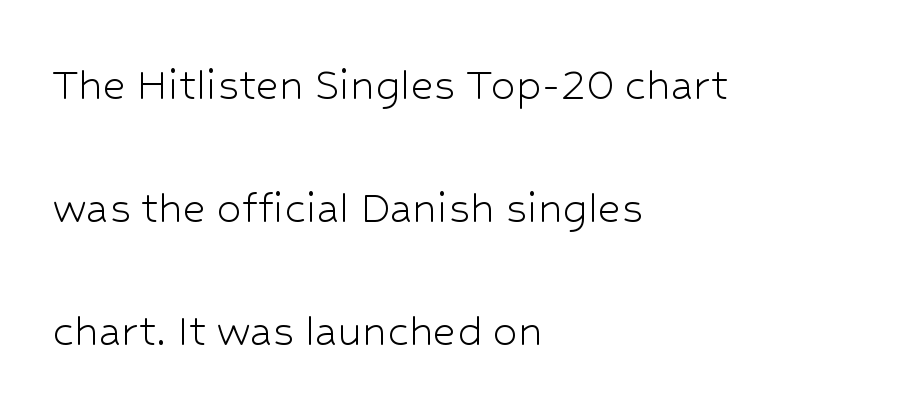
The image shows 50 px light sans-serif type, upright; set left-aligned, loose line spacing (2.46x), normal letter spacing, not underlined; low stroke contrast and a medium x-height.
